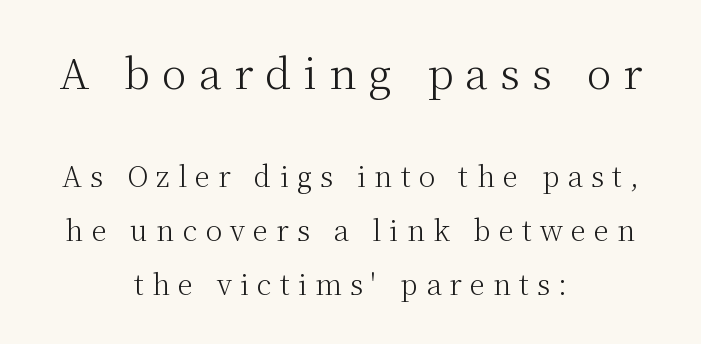
Q: Is the text bold? A: No.
Q: Is the text italic (slanted)? A: No, it is upright.
Q: Is the typeface a serif or a sans-serif typeface? A: Serif.
Q: Is the text underlined? A: No.
Q: How is the paragraph aligned? A: Centered.
Q: Is the spacing between letters normal or unusually wide? A: Unusually wide.
Q: Is the spacing between lines tight, normal or loose? A: Loose.
Q: Which block of text is set in a larger size, the first (top) or the second (bottom)? A: The first (top) one.
Q: Width (condensed, normal, or wide)? A: Normal.
Q: Stroke contrast? A: Medium.
Q: x-height? A: Medium.
Q: Monospaced? A: No.
